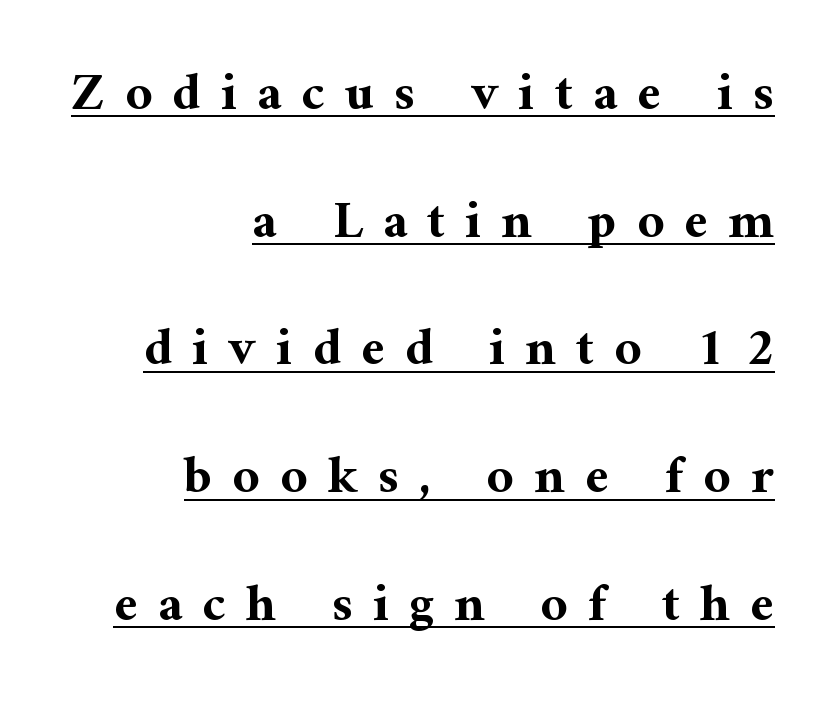
Q: Is the text bold? A: Yes.
Q: Is the text italic (slanted)? A: No, it is upright.
Q: Is the typeface a serif or a sans-serif typeface? A: Serif.
Q: Is the text underlined? A: Yes.
Q: How is the paragraph aligned? A: Right-aligned.
Q: Is the spacing between letters normal or unusually wide? A: Unusually wide.
Q: Is the spacing between lines tight, normal or loose? A: Loose.
Q: Width (condensed, normal, or wide)? A: Normal.
Q: Stroke contrast? A: Medium.
Q: x-height? A: Medium.
Q: Monospaced? A: No.
